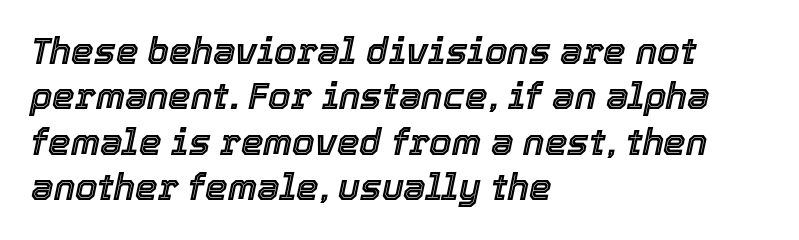
The image shows 36 px text type, italic (leaning right); set left-aligned, normal line spacing (1.26x), normal letter spacing, not underlined; a medium x-height.
